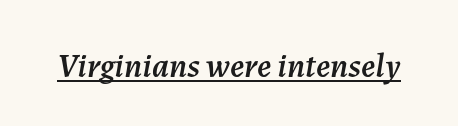
Each letter keeps its own natural width here, so spacing adapts to shape. The rendered words wear a rule along their underside. Nothing unusual about the tracking: characters are spaced as the font intends. Style check: oblique.
